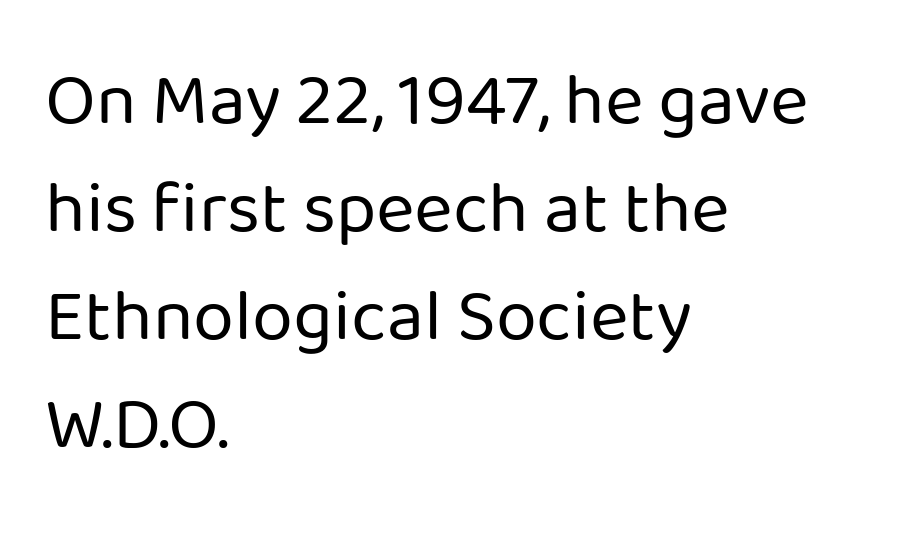
Q: Is the text bold? A: No.
Q: Is the text italic (slanted)? A: No, it is upright.
Q: Is the typeface a serif or a sans-serif typeface? A: Sans-serif.
Q: Is the text underlined? A: No.
Q: How is the paragraph aligned? A: Left-aligned.
Q: Is the spacing between letters normal or unusually wide? A: Normal.
Q: Is the spacing between lines tight, normal or loose? A: Normal.
Q: Width (condensed, normal, or wide)? A: Normal.
Q: Stroke contrast? A: Low.
Q: x-height? A: Medium.
Q: Monospaced? A: No.
